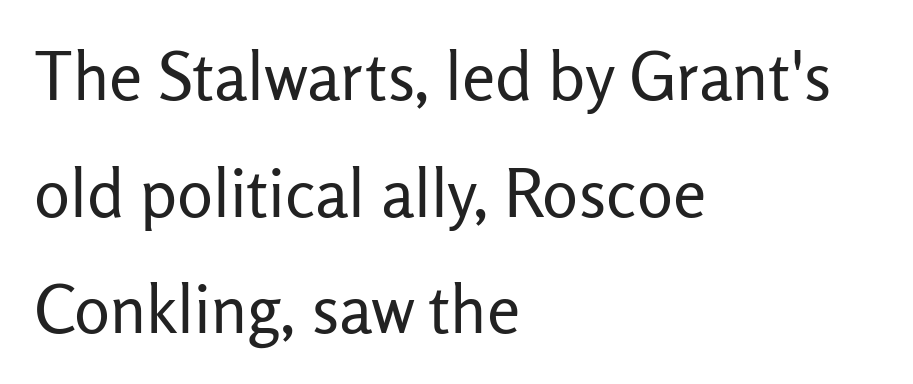
{"serif": "no", "italic": "no", "bold": "no", "weight": "regular", "width": "normal", "stroke_contrast": "low", "x_height": "medium", "monospaced": "no", "underline": "no", "align": "left", "line_spacing_ratio": 1.74, "letter_spacing": "normal", "letter_spacing_em": 0.0, "glyph_px": 67}
